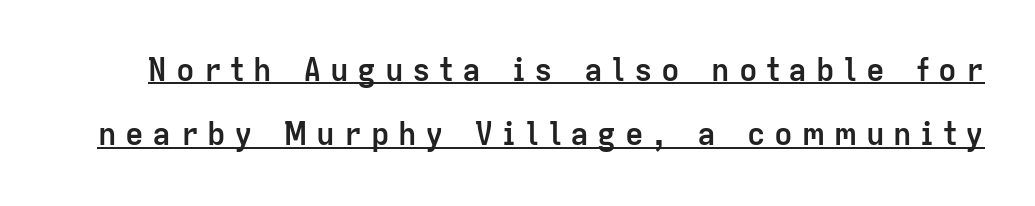
The image shows 31 px semibold sans-serif type, upright; set loose line spacing (2.07x), unusually wide letter spacing (+0.28 em), underlined; low stroke contrast and a medium x-height.
